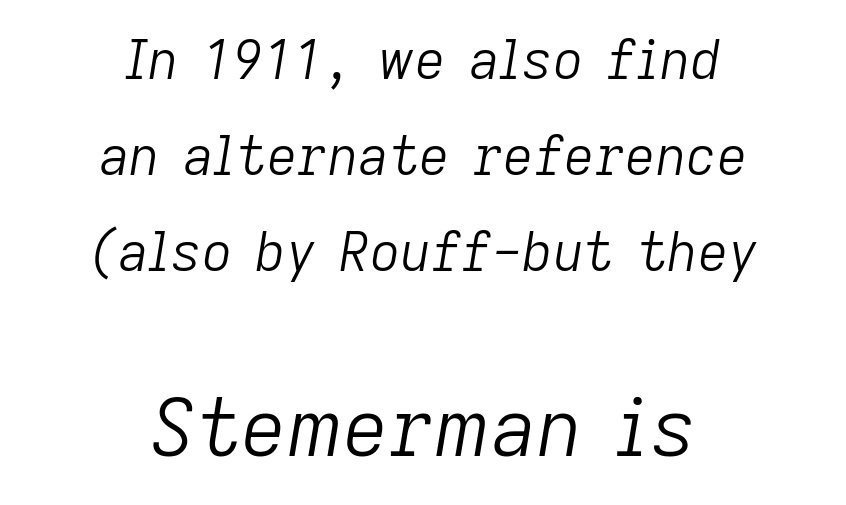
Quick note: italic. Proportional: the letters do not fall into vertical columns. These lines stack symmetrically, like a column narrowing and widening about its center. Of the two passages, the one underneath uses the larger point size. Short note: letters normally spaced.
